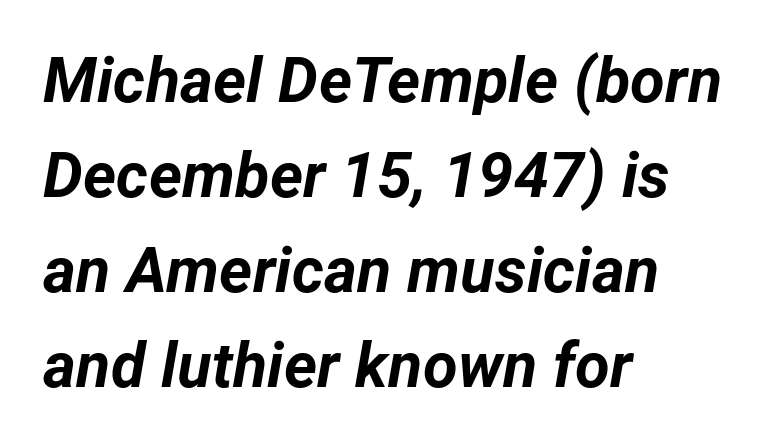
Q: Is the text bold? A: Yes.
Q: Is the text italic (slanted)? A: Yes, it leans right by about 12 degrees.
Q: Is the text underlined? A: No.
Q: How is the paragraph aligned? A: Left-aligned.
Q: Is the spacing between letters normal or unusually wide? A: Normal.
Q: Is the spacing between lines tight, normal or loose? A: Normal.
Q: Width (condensed, normal, or wide)? A: Normal.
Q: Stroke contrast? A: Low.
Q: x-height? A: Medium.
Q: Monospaced? A: No.
